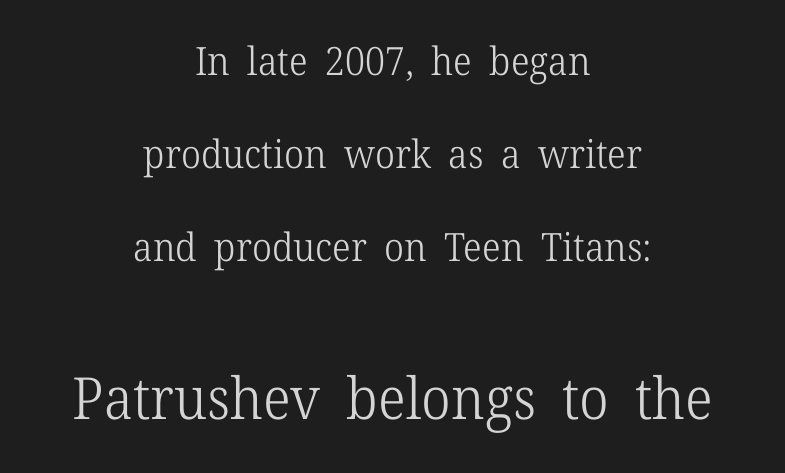
Underline: absent. Posture: upright roman. Is the block centered? Yes — each line is placed symmetrically about the middle. Is the lower block the larger one? Yes — the lower block carries the bigger type. Glyph-to-glyph distance matches everyday printed text. Regarding serifs, this sample has them.
